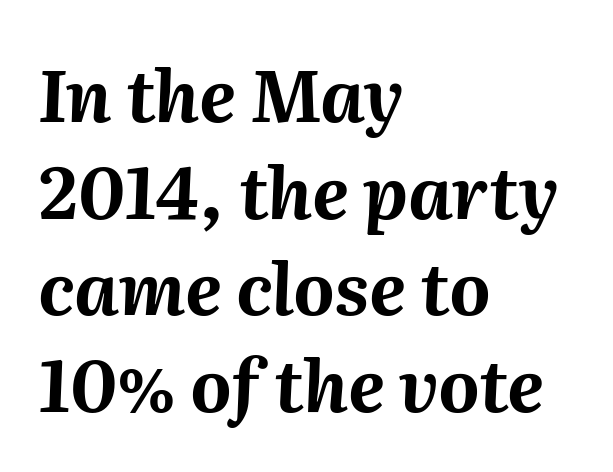
This sample is left-justified, so line endings fall wherever the words run out. The rendering uses natural spacing where letterforms have individual widths. Slant detected: the letters are inclined. The gap between lines stays unmarked. In terms of leading, this rendering sits right in the middle. Every letter is thick-stroked: bold, no question.
